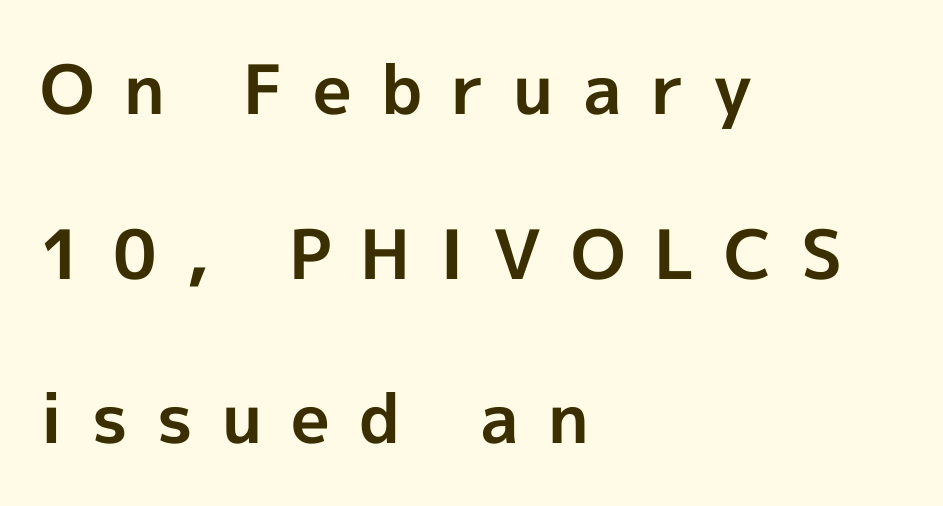
A bare baseline throughout the passage. Between one letter and the next there's a generous, obvious gap. Notice how the passage keeps a crisp vertical edge on the left only. Are there feet on the stems? There aren't — it's a sans. Vertical strokes here are truly vertical. As a designer I'd log this as weight 700, bold.
